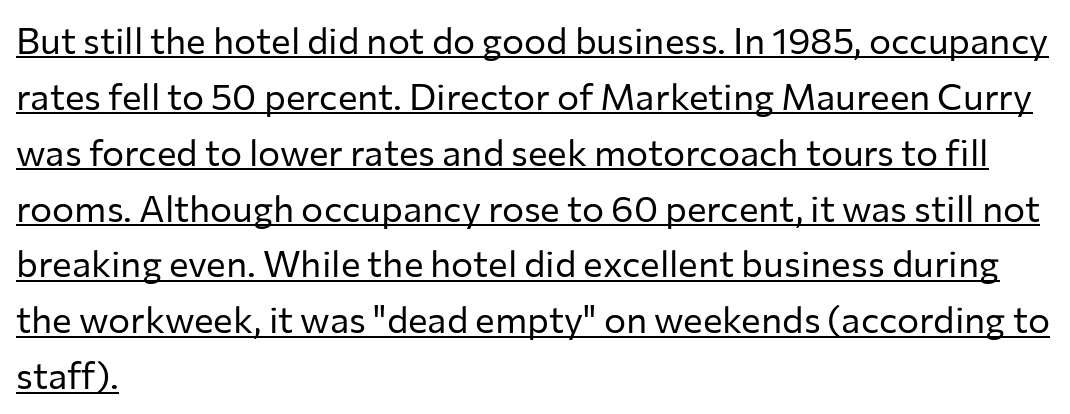
The image shows 37 px regular-weight sans-serif type, upright; set left-aligned, normal line spacing (1.51x), normal letter spacing, underlined; low stroke contrast and a medium x-height.
